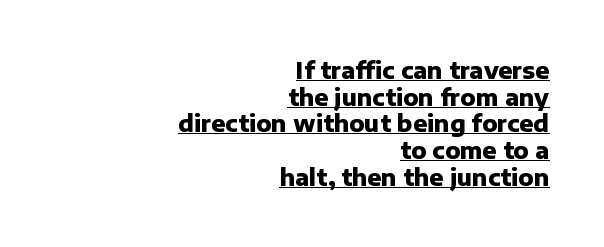
{"italic": "no", "bold": "yes", "underline": "yes", "align": "right", "line_spacing_ratio": 1.16, "letter_spacing": "normal", "letter_spacing_em": 0.0, "glyph_px": 23}
